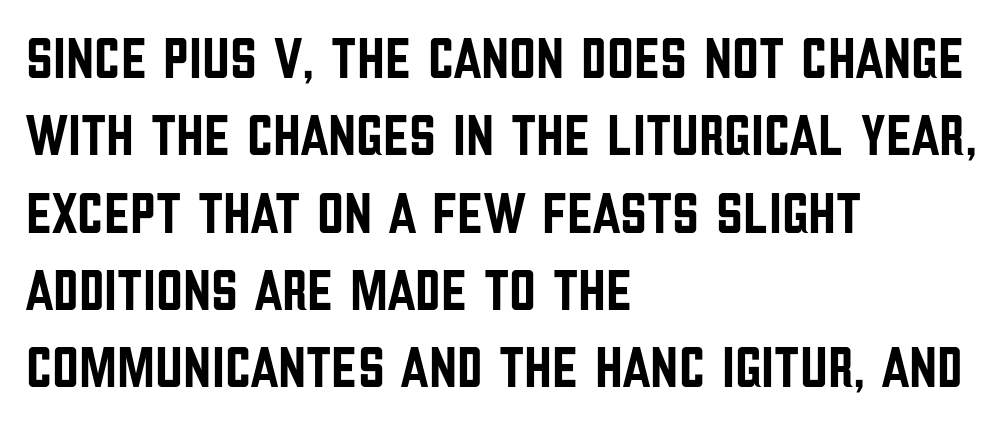
The image shows 59 px condensed sans-serif type, upright; set left-aligned, normal line spacing (1.31x), normal letter spacing, not underlined; low stroke contrast and a large x-height.
